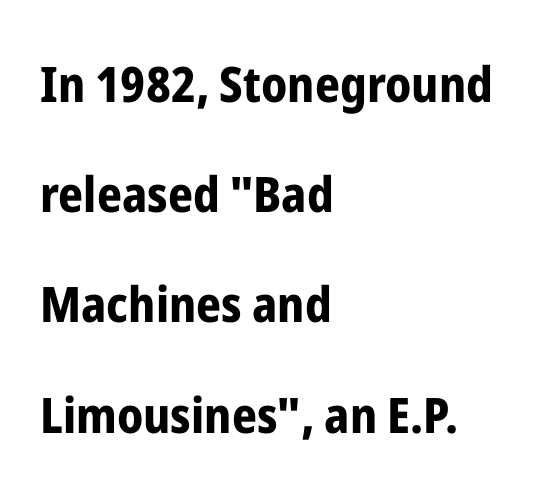
Q: Is the text bold? A: Yes.
Q: Is the text italic (slanted)? A: No, it is upright.
Q: Is the typeface a serif or a sans-serif typeface? A: Sans-serif.
Q: Is the text underlined? A: No.
Q: How is the paragraph aligned? A: Left-aligned.
Q: Is the spacing between letters normal or unusually wide? A: Normal.
Q: Is the spacing between lines tight, normal or loose? A: Loose.
Q: Width (condensed, normal, or wide)? A: Condensed.
Q: Stroke contrast? A: Low.
Q: x-height? A: Medium.
Q: Monospaced? A: No.
